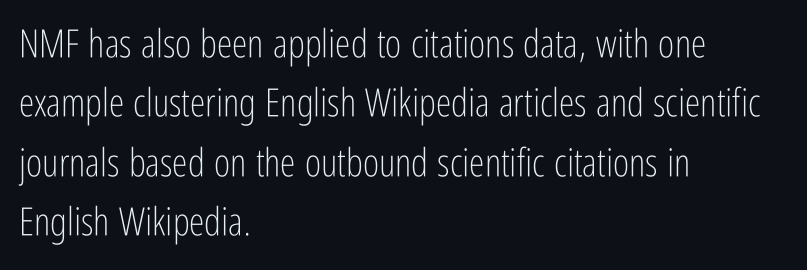
The image shows 39 px light, condensed sans-serif type, upright; set left-aligned, normal line spacing (1.52x), normal letter spacing, not underlined; low stroke contrast and a medium x-height.
